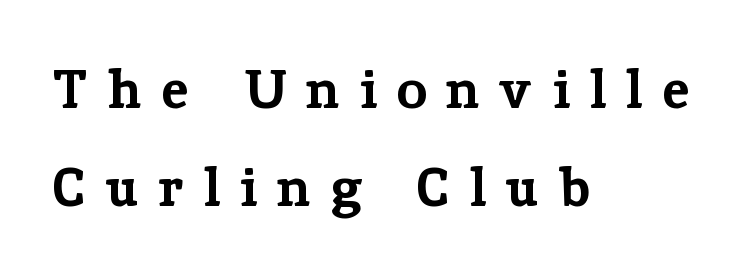
{"serif": "yes", "italic": "no", "bold": "yes", "weight": "bold", "width": "normal", "stroke_contrast": "low", "x_height": "medium", "monospaced": "no", "underline": "no", "align": "left", "line_spacing_ratio": 1.81, "letter_spacing": "wide", "letter_spacing_em": 0.38, "glyph_px": 54}
